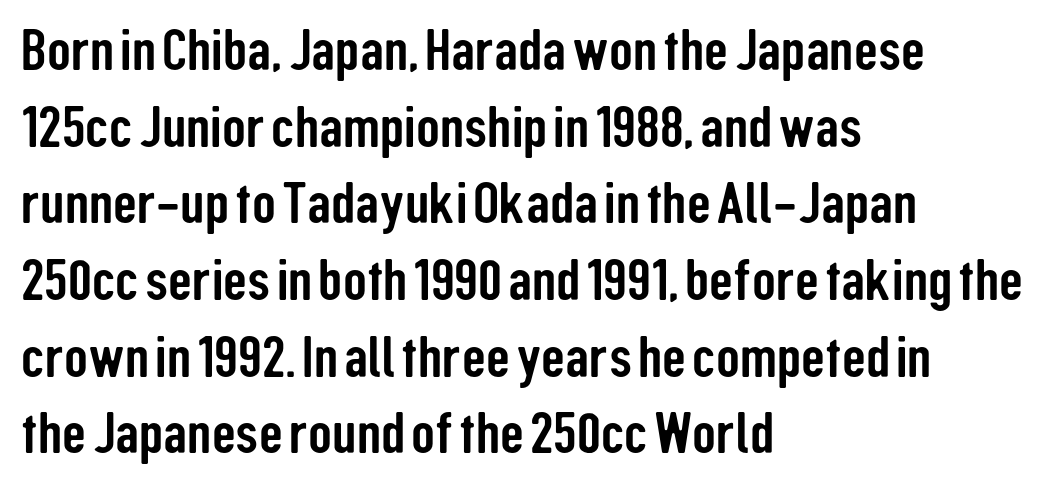
Vertically, the passage feels balanced, rows spaced as you'd expect. Proportional: the letters do not fall into vertical columns. This is the regular roman posture of the typeface. Check where the strokes stop: nothing finishes them off — pure sans. Each line starts at the same left margin while the right side varies.
